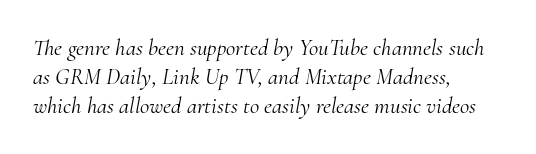
The image shows 23 px text type, italic (leaning right); set left-aligned, normal line spacing (1.27x), normal letter spacing, not underlined.
